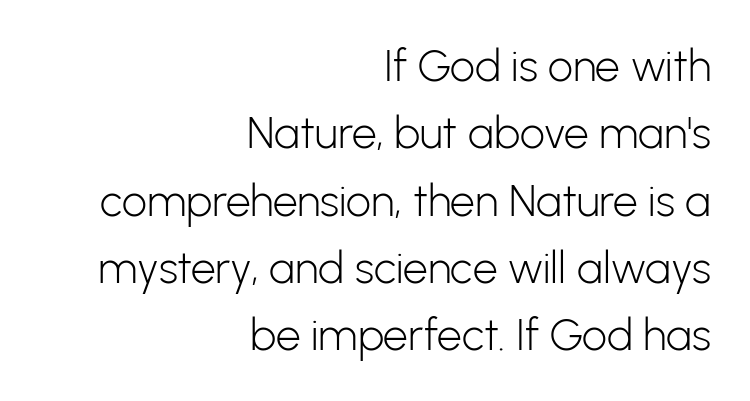
The image shows 44 px light sans-serif type, upright; set right-aligned, normal line spacing (1.53x), normal letter spacing, not underlined; low stroke contrast and a medium x-height.
